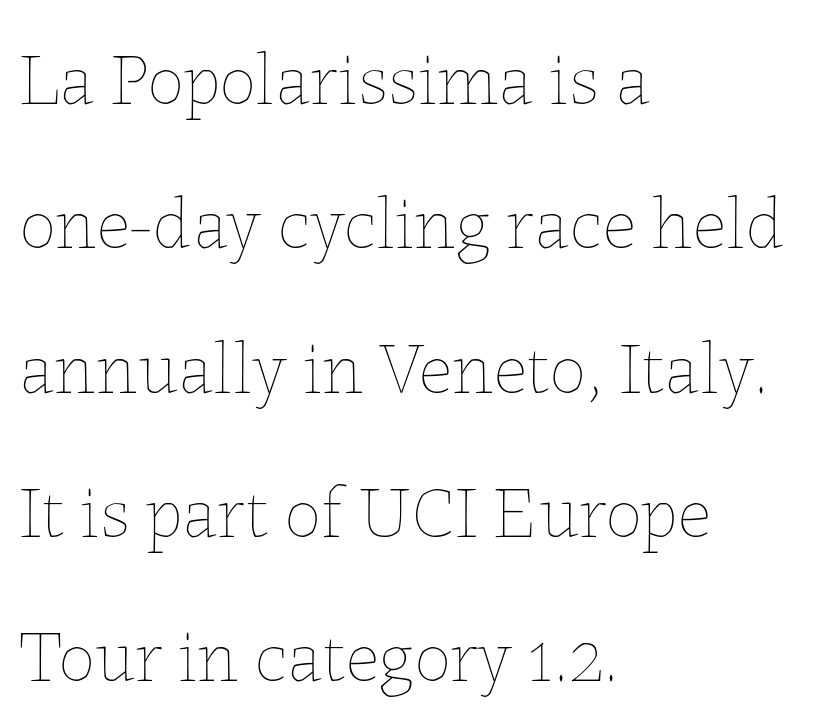
{"italic": "no", "bold": "no", "weight": "thin", "width": "normal", "stroke_contrast": "low", "x_height": "medium", "monospaced": "no", "underline": "no", "align": "left", "line_spacing": "loose", "line_spacing_ratio": 1.95, "letter_spacing": "normal", "letter_spacing_em": 0.0, "glyph_px": 74}
